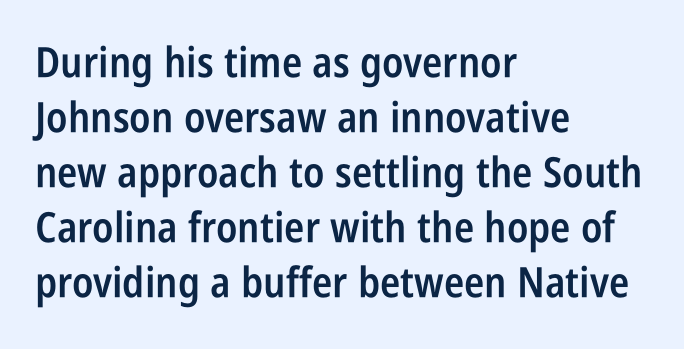
{"serif": "no", "italic": "no", "bold": "semi", "weight": "semibold", "width": "condensed", "stroke_contrast": "low", "x_height": "large", "monospaced": "no", "underline": "no", "align": "left", "line_spacing": "normal", "line_spacing_ratio": 1.31, "letter_spacing": "normal", "letter_spacing_em": 0.0, "glyph_px": 42}
